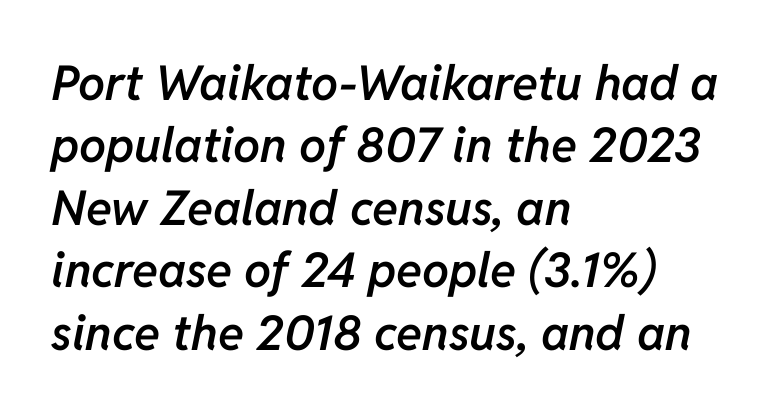
Q: Is the text bold? A: Semi-bold.
Q: Is the text italic (slanted)? A: Yes, it leans right by about 11 degrees.
Q: Is the text underlined? A: No.
Q: How is the paragraph aligned? A: Left-aligned.
Q: Is the spacing between letters normal or unusually wide? A: Normal.
Q: Is the spacing between lines tight, normal or loose? A: Normal.
Q: Width (condensed, normal, or wide)? A: Normal.
Q: Stroke contrast? A: Low.
Q: x-height? A: Medium.
Q: Monospaced? A: No.
